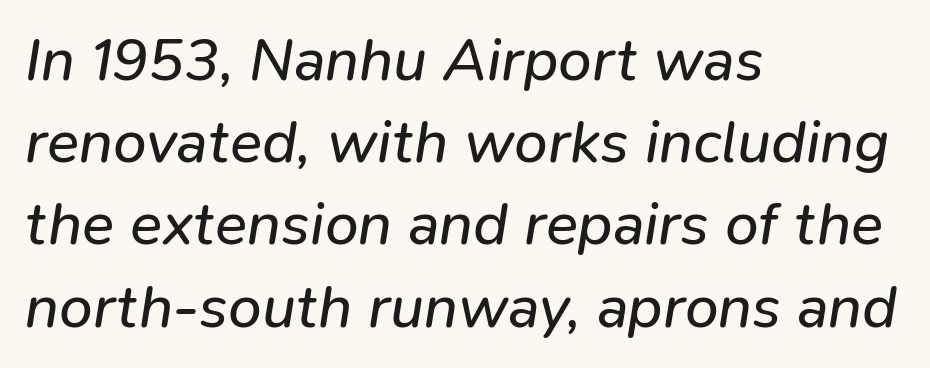
Q: Is the text bold? A: No.
Q: Is the text italic (slanted)? A: Yes, it leans right by about 9 degrees.
Q: Is the text underlined? A: No.
Q: How is the paragraph aligned? A: Left-aligned.
Q: Is the spacing between letters normal or unusually wide? A: Normal.
Q: Is the spacing between lines tight, normal or loose? A: Normal.
Q: Width (condensed, normal, or wide)? A: Normal.
Q: Stroke contrast? A: Low.
Q: x-height? A: Medium.
Q: Monospaced? A: No.
